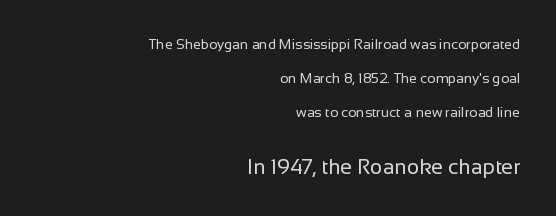
Q: Is the text bold? A: No.
Q: Is the text italic (slanted)? A: No, it is upright.
Q: Is the text underlined? A: No.
Q: How is the paragraph aligned? A: Right-aligned.
Q: Is the spacing between letters normal or unusually wide? A: Normal.
Q: Is the spacing between lines tight, normal or loose? A: Loose.
Q: Which block of text is set in a larger size, the first (top) or the second (bottom)? A: The second (bottom) one.
